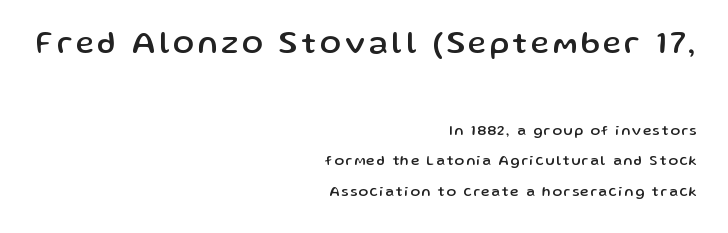
{"serif": "no", "italic": "no", "width": "normal", "stroke_contrast": "low", "x_height": "medium", "monospaced": "no", "underline": "no", "align": "right", "line_spacing": "loose", "line_spacing_ratio": 2.19, "larger_block": "first", "size_ratio": 2.21, "glyph_px": 31}
